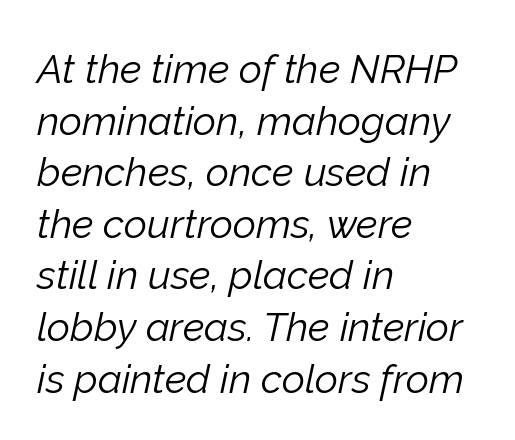
The text carries the slant typical of an italic or oblique font. The passage shown is typed in a proportional face where columns would drift. Observe the ordinary spacing: letters are neighbours, not strangers. The passage shown is not bold in any degree. These lines sit exactly where default settings would place them.
